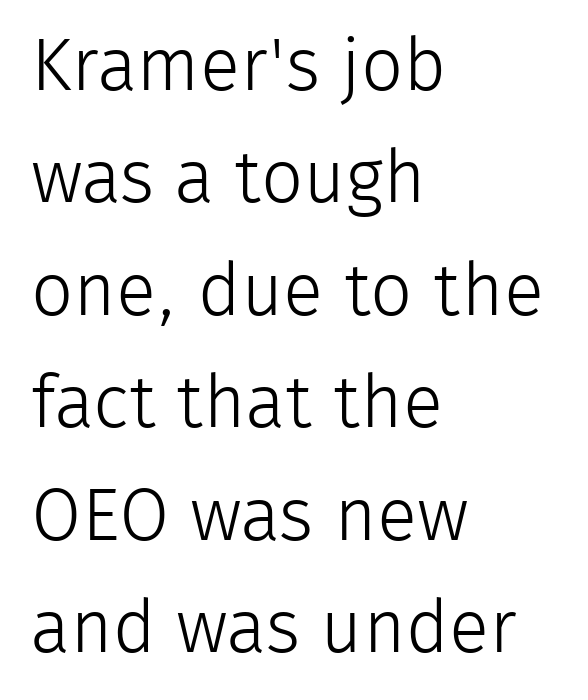
Every stem runs plumb, perpendicular to the baseline. Nothing unusual about the tracking: characters are spaced as the font intends. Weight: regular or lighter. Notice how descenders clear the ascenders below comfortably — that's standard leading.
